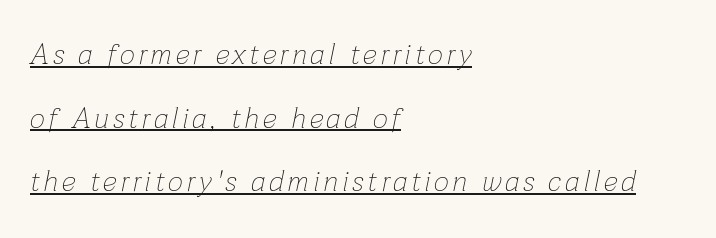
Q: Is the text bold? A: No.
Q: Is the text italic (slanted)? A: Yes, it leans right by about 12 degrees.
Q: Is the text underlined? A: Yes.
Q: How is the paragraph aligned? A: Left-aligned.
Q: Is the spacing between lines tight, normal or loose? A: Loose.
Q: Width (condensed, normal, or wide)? A: Normal.
Q: Stroke contrast? A: Low.
Q: x-height? A: Medium.
Q: Monospaced? A: No.
